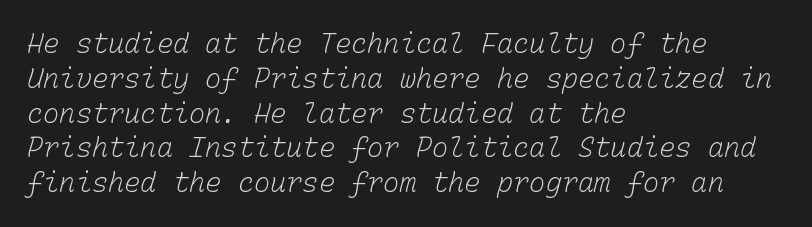
This rendering uses left alignment, leaving the right contour irregular. The cut favours lightness, reaching ordinary text weight at its darkest. Just letters on the line, the space beneath them empty. Inter-character spacing is left at the font's built-in metrics. Normally led — the rows are evenly, conventionally spaced.
